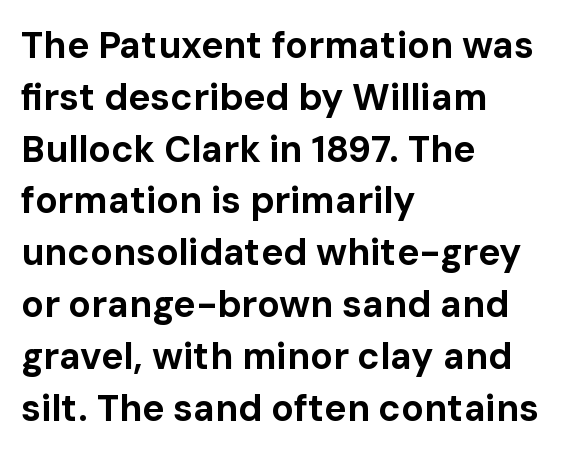
Where is the straight margin? On the left. Descender tails drop into unmarked territory. Students, note that the glyphs here touch the page at normal intervals. Unlike a traditional serif, this face leaves its strokes unadorned. Proportional: the letters do not fall into vertical columns.
